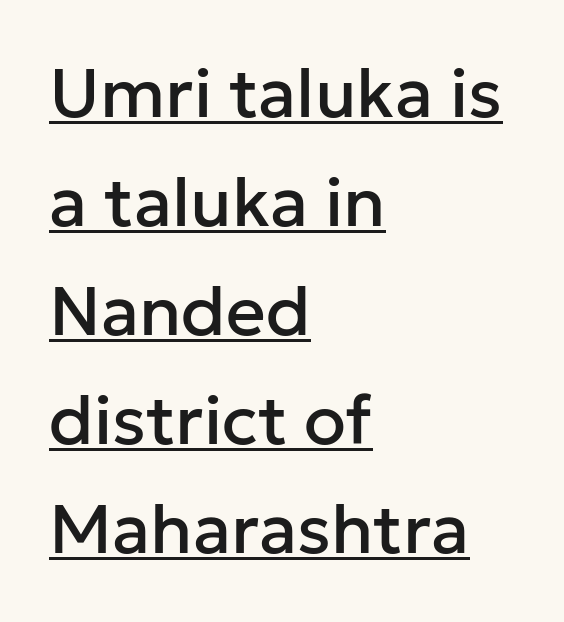
Q: Is the text italic (slanted)? A: No, it is upright.
Q: Is the typeface a serif or a sans-serif typeface? A: Sans-serif.
Q: Is the text underlined? A: Yes.
Q: How is the paragraph aligned? A: Left-aligned.
Q: Is the spacing between letters normal or unusually wide? A: Normal.
Q: Is the spacing between lines tight, normal or loose? A: Normal.
Q: Width (condensed, normal, or wide)? A: Normal.
Q: Stroke contrast? A: Low.
Q: x-height? A: Medium.
Q: Monospaced? A: No.
